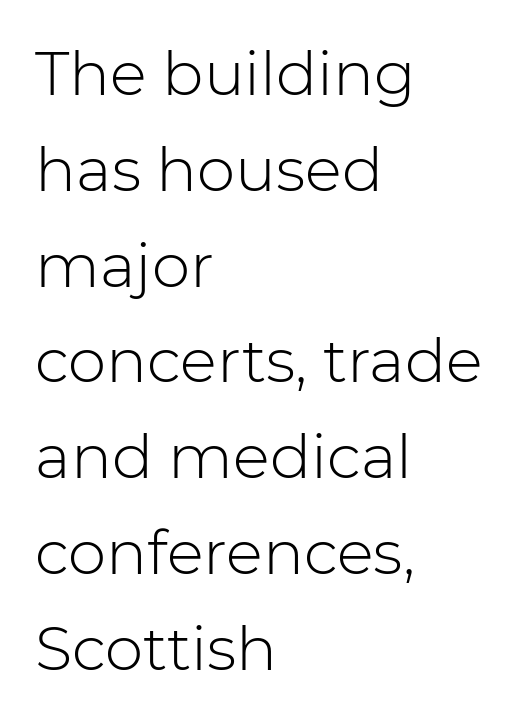
This is sans-serif lettering, the kind often seen on screens and signage. This rendering uses left alignment, leaving the right contour irregular. The string is rendered with underlining switched off. Stems and bowls with no extra thickness — not bold.
